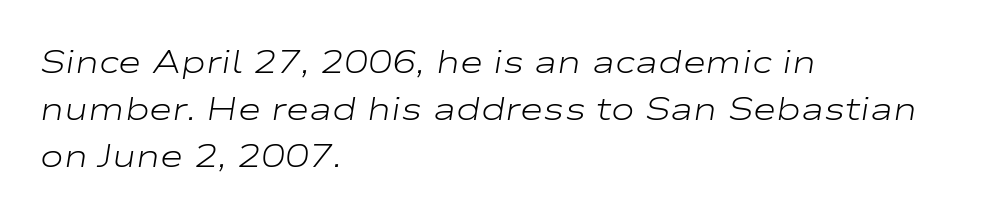
Alignment: flush left. Has an underline been added? It has not. A normal amount of white space separates one row of letters from the next. These lines keep a tight, regular rhythm from letter to letter. Character widths vary here, with narrow letters taking less room than wide ones. The typeface has the unassuming heft of standard copy or less.
